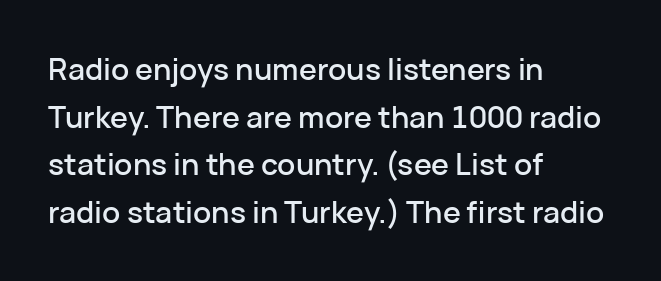
Q: Is the text italic (slanted)? A: No, it is upright.
Q: Is the typeface a serif or a sans-serif typeface? A: Sans-serif.
Q: Is the text underlined? A: No.
Q: How is the paragraph aligned? A: Left-aligned.
Q: Is the spacing between letters normal or unusually wide? A: Normal.
Q: Is the spacing between lines tight, normal or loose? A: Normal.
Q: Width (condensed, normal, or wide)? A: Normal.
Q: Stroke contrast? A: Low.
Q: x-height? A: Medium.
Q: Monospaced? A: No.
